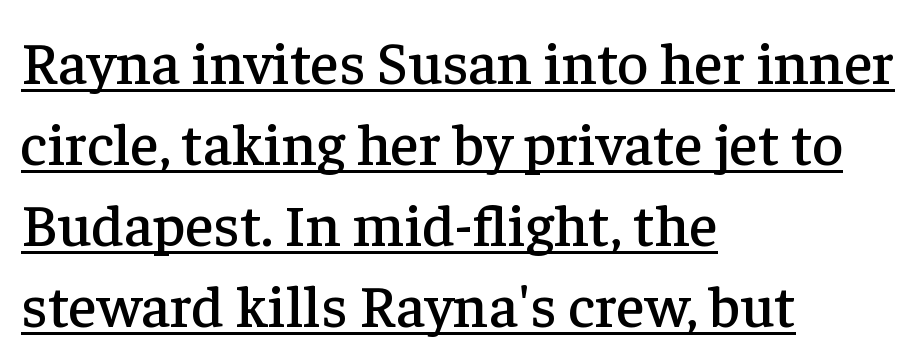
The image shows 60 px serif type, upright; set left-aligned, normal line spacing (1.35x), normal letter spacing, underlined; low stroke contrast and a medium x-height.
